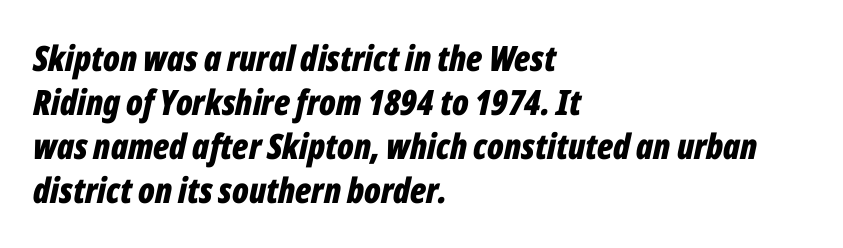
{"italic": "yes", "lean": "right", "slant_degrees": 12, "bold": "yes", "weight": "bold", "width": "condensed", "stroke_contrast": "low", "x_height": "medium", "monospaced": "no", "underline": "no", "align": "left", "line_spacing": "normal", "line_spacing_ratio": 1.26, "letter_spacing": "normal", "letter_spacing_em": 0.0, "glyph_px": 35}
